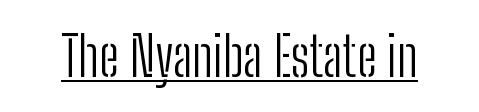
The rendering uses natural spacing where letterforms have individual widths. If you drew a line through each stem, it would be perfectly vertical. This is sans-serif lettering, the kind often seen on screens and signage. Vertical stems look standard width or narrower in stroke. You could call the tracking neutral — neither tight nor loose. Each line of the rendering has a horizontal stroke beneath the glyphs.
